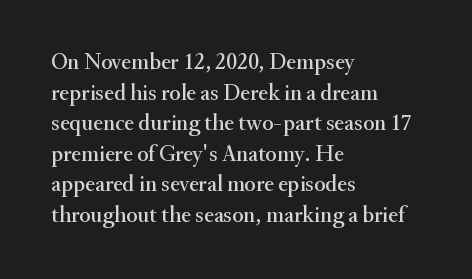
Q: Is the text italic (slanted)? A: No, it is upright.
Q: Is the text underlined? A: No.
Q: How is the paragraph aligned? A: Left-aligned.
Q: Is the spacing between letters normal or unusually wide? A: Normal.
Q: Is the spacing between lines tight, normal or loose? A: Normal.
